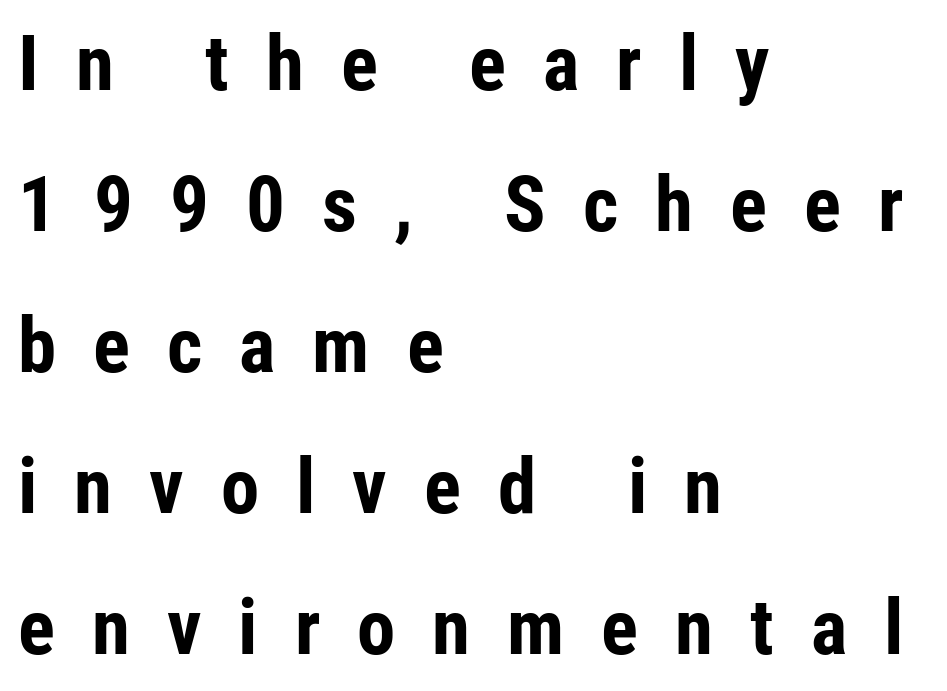
Q: Is the text bold? A: Yes.
Q: Is the text italic (slanted)? A: No, it is upright.
Q: Is the typeface a serif or a sans-serif typeface? A: Sans-serif.
Q: Is the text underlined? A: No.
Q: How is the paragraph aligned? A: Left-aligned.
Q: Is the spacing between letters normal or unusually wide? A: Unusually wide.
Q: Width (condensed, normal, or wide)? A: Condensed.
Q: Stroke contrast? A: Low.
Q: x-height? A: Medium.
Q: Monospaced? A: No.
